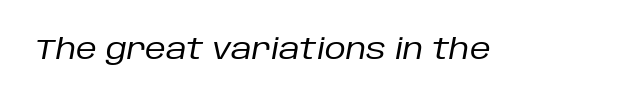
This sample uses an oblique cut, with every glyph tilted off the vertical. No letter is thick-stroked: the sample isn't bold. Tracking value appears to be zero — textbook default spacing. The rendering uses natural spacing where letterforms have individual widths. Check the space under the baseline: it is left empty.
